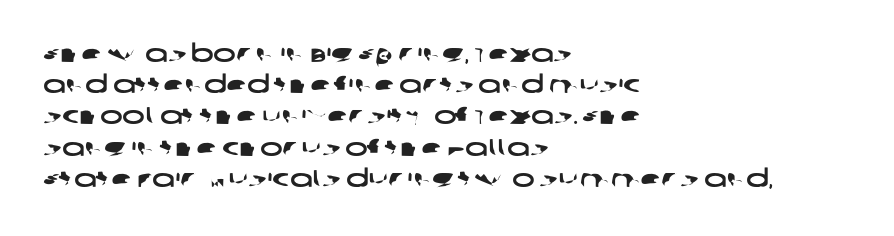
Q: Is the text underlined? A: No.
Q: How is the paragraph aligned? A: Left-aligned.
Q: Is the spacing between letters normal or unusually wide? A: Normal.
Q: Is the spacing between lines tight, normal or loose? A: Normal.
